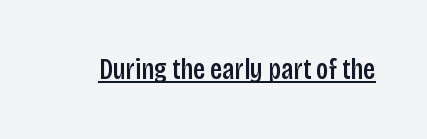
The image shows 29 px condensed sans-serif type, upright; set normal letter spacing, underlined; low stroke contrast and a large x-height.
